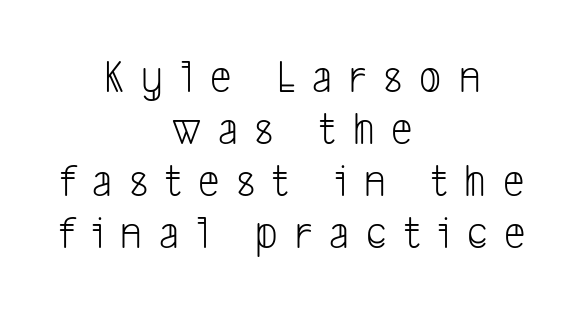
{"serif": "no", "bold": "no", "weight": "light", "width": "condensed", "stroke_contrast": "low", "x_height": "medium", "monospaced": "no", "underline": "no", "align": "center", "line_spacing": "tight", "line_spacing_ratio": 1.08, "letter_spacing": "wide", "letter_spacing_em": 0.36, "glyph_px": 48}
